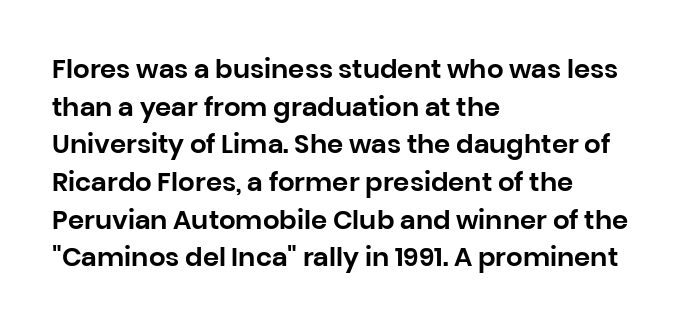
The image shows 26 px text type, upright; set left-aligned, normal line spacing (1.45x), normal letter spacing, not underlined.
